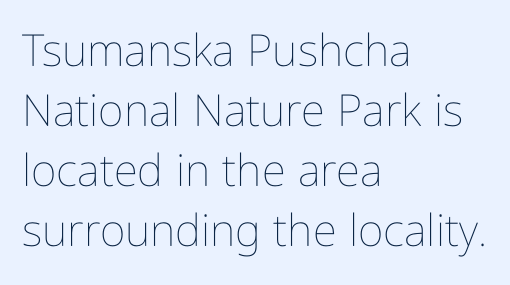
Q: Is the text bold? A: No.
Q: Is the text italic (slanted)? A: No, it is upright.
Q: Is the text underlined? A: No.
Q: How is the paragraph aligned? A: Left-aligned.
Q: Is the spacing between letters normal or unusually wide? A: Normal.
Q: Is the spacing between lines tight, normal or loose? A: Normal.
Q: Width (condensed, normal, or wide)? A: Condensed.
Q: Stroke contrast? A: Low.
Q: x-height? A: Medium.
Q: Monospaced? A: No.
